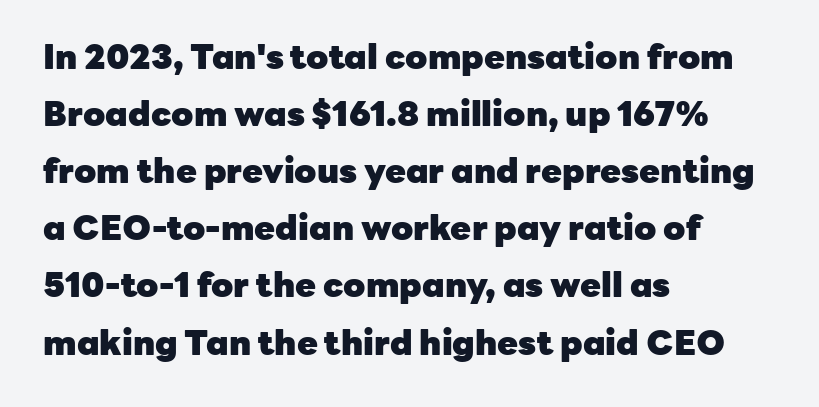
The letters carry no serifs — their stems end cleanly without finishing strokes. The face used here is proportionally spaced, like ordinary book or web type. The lettering holds an erect, upright posture throughout. Students, observe: this is what conventionally led text looks like. Plain, unruled lines of type. The strokes are fattened all the way to bold.
